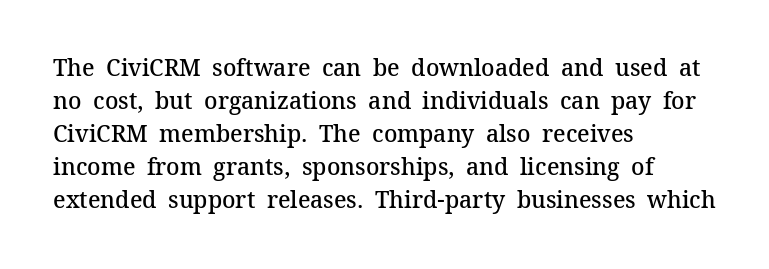
The image shows 23 px text type, upright; set left-aligned, normal line spacing (1.43x), normal letter spacing, not underlined.
